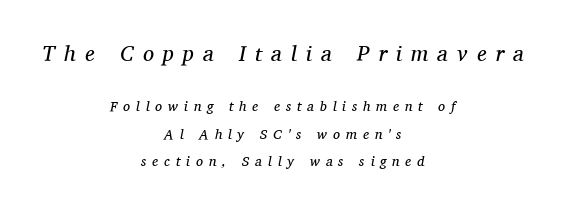
{"italic": "yes", "lean": "right", "slant_degrees": 11, "bold": "no", "underline": "no", "align": "center", "line_spacing": "loose", "line_spacing_ratio": 1.95, "letter_spacing": "wide", "letter_spacing_em": 0.42, "larger_block": "first", "size_ratio": 1.57, "glyph_px": 22}
